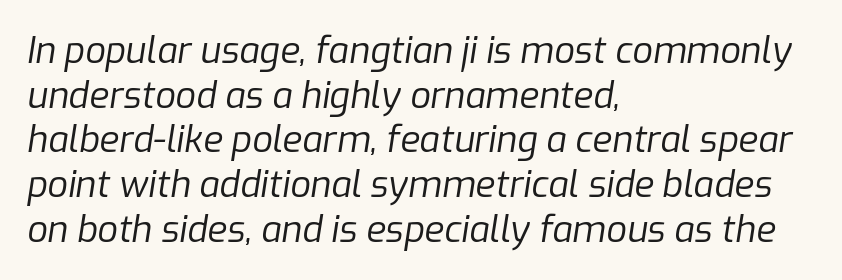
The image shows 36 px regular-weight type, italic (leaning right); set left-aligned, line spacing 1.24x, normal letter spacing, not underlined; low stroke contrast and a medium x-height.
